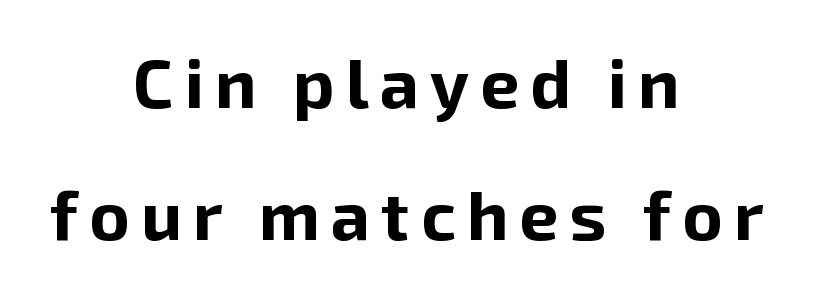
Q: Is the text bold? A: Yes.
Q: Is the text italic (slanted)? A: No, it is upright.
Q: Is the typeface a serif or a sans-serif typeface? A: Sans-serif.
Q: Is the text underlined? A: No.
Q: How is the paragraph aligned? A: Centered.
Q: Is the spacing between lines tight, normal or loose? A: Loose.
Q: Width (condensed, normal, or wide)? A: Normal.
Q: Stroke contrast? A: Low.
Q: x-height? A: Medium.
Q: Monospaced? A: No.
